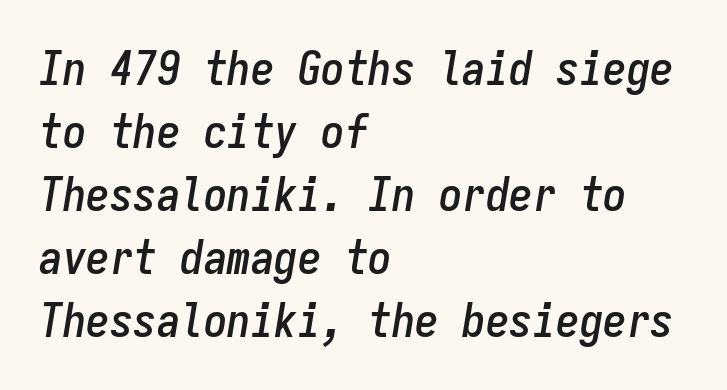
Q: Is the text italic (slanted)? A: Yes, it leans right by about 9 degrees.
Q: Is the text underlined? A: No.
Q: How is the paragraph aligned? A: Left-aligned.
Q: Is the spacing between letters normal or unusually wide? A: Normal.
Q: Is the spacing between lines tight, normal or loose? A: Normal.
Q: Width (condensed, normal, or wide)? A: Condensed.
Q: Stroke contrast? A: Low.
Q: x-height? A: Medium.
Q: Monospaced? A: Yes.
